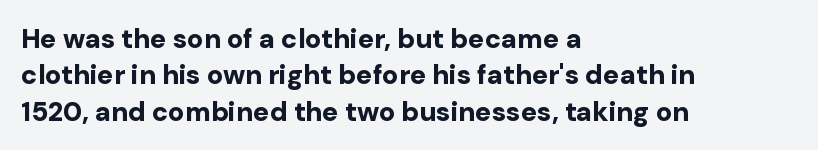
Q: Is the text bold? A: Yes.
Q: Is the text italic (slanted)? A: No, it is upright.
Q: Is the text underlined? A: No.
Q: How is the paragraph aligned? A: Left-aligned.
Q: Is the spacing between letters normal or unusually wide? A: Normal.
Q: Is the spacing between lines tight, normal or loose? A: Normal.
